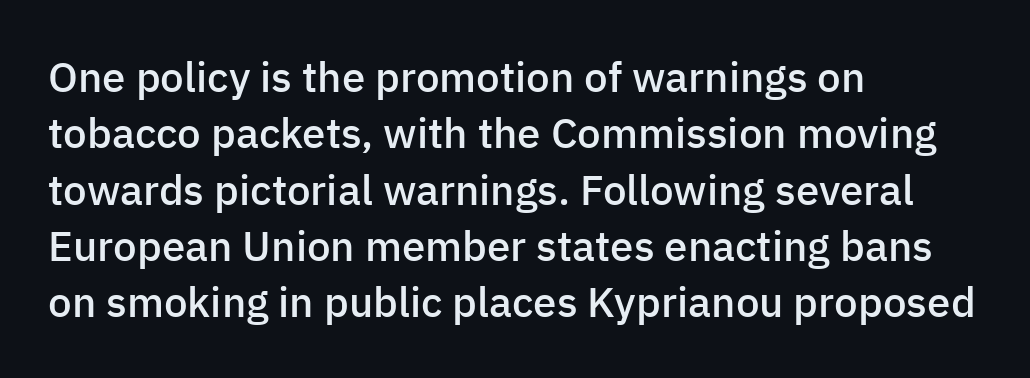
Strokes here are thickened, but only to semibold level. The text was rendered using a sans face with plain stroke endings. Clear beneath every line of the passage. The lettering holds an erect, upright posture throughout. Interline gaps are of average width in this sample.
